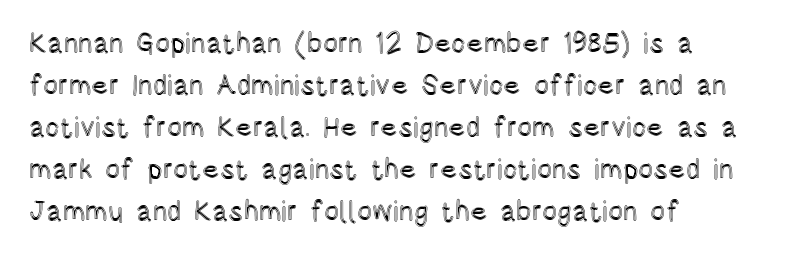
Nothing unusual about the tracking: characters are spaced as the font intends. Vertical spacing — default. Nobody drew a line under any word here. The text block is weighted toward the left margin, trailing off unevenly rightward.
